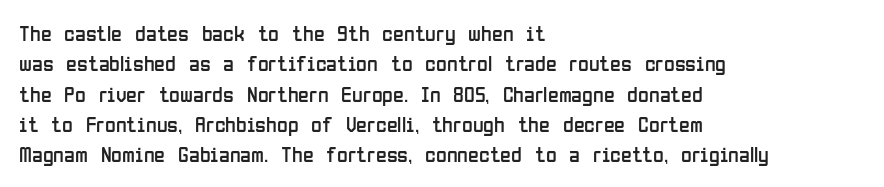
Q: Is the text bold? A: No.
Q: Is the text italic (slanted)? A: No, it is upright.
Q: Is the text underlined? A: No.
Q: How is the paragraph aligned? A: Left-aligned.
Q: Is the spacing between letters normal or unusually wide? A: Normal.
Q: Is the spacing between lines tight, normal or loose? A: Normal.
